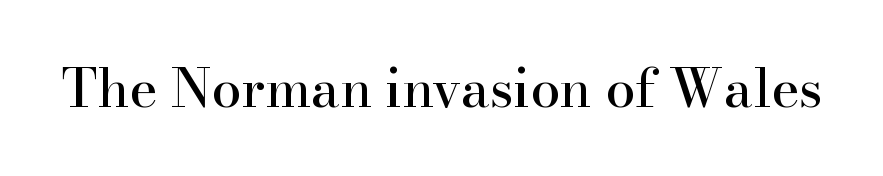
The face used here is rendered with its standard letterfit. You could not count columns in this text — the font is proportionally spaced. The glyphs are unaccompanied by any horizontal stroke below them. What kind of face is this? One with serifs. A typesetter would mark this as roman, not italic.
